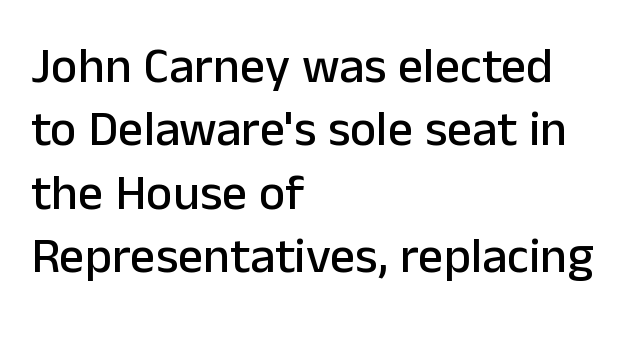
The image shows 50 px sans-serif type, upright; set left-aligned, normal line spacing (1.27x), normal letter spacing, not underlined; low stroke contrast and a medium x-height.
